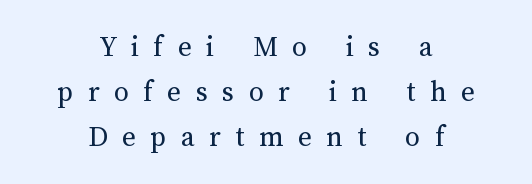
The words here are not underlined. Ordinary non-slanted type is in use. There is plenty of visible air inserted between adjacent glyphs. Do the characters align in a grid? No, the font is proportional. These lines sit exactly where default settings would place them. The text block is weighted toward neither margin, spreading evenly from the middle.
